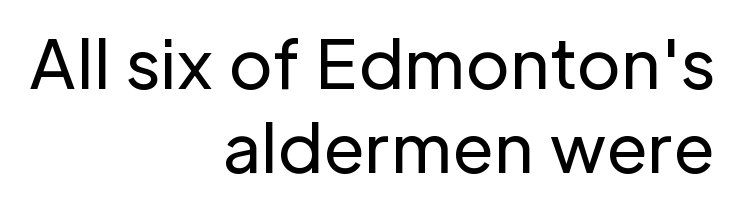
You could not count columns in this text — the font is proportionally spaced. Does the type have serifs? No, each stem ends abruptly. The strip under each line holds only bare page. Stems here are at most as thick as an everyday book face.
